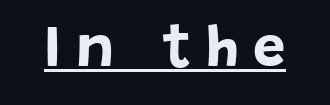
{"serif": "no", "italic": "no", "bold": "yes", "weight": "bold", "width": "normal", "stroke_contrast": "low", "x_height": "large", "monospaced": "no", "underline": "yes", "letter_spacing": "wide", "letter_spacing_em": 0.26, "glyph_px": 58}
